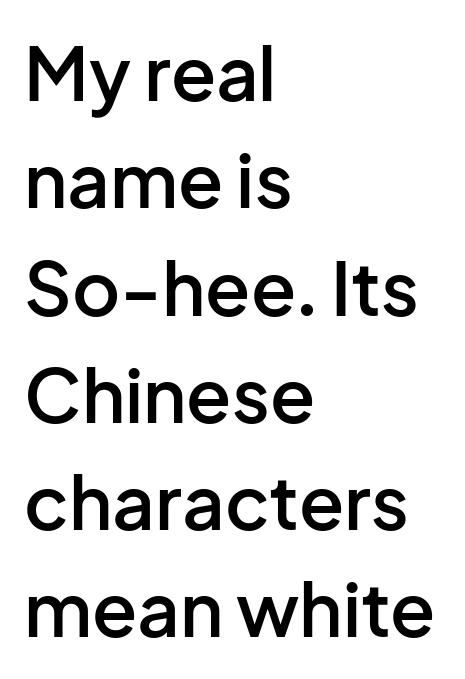
{"serif": "no", "italic": "no", "bold": "semi", "weight": "semibold", "width": "normal", "stroke_contrast": "low", "x_height": "medium", "monospaced": "no", "underline": "no", "align": "left", "line_spacing": "normal", "line_spacing_ratio": 1.45, "letter_spacing": "normal", "letter_spacing_em": 0.0, "glyph_px": 74}
